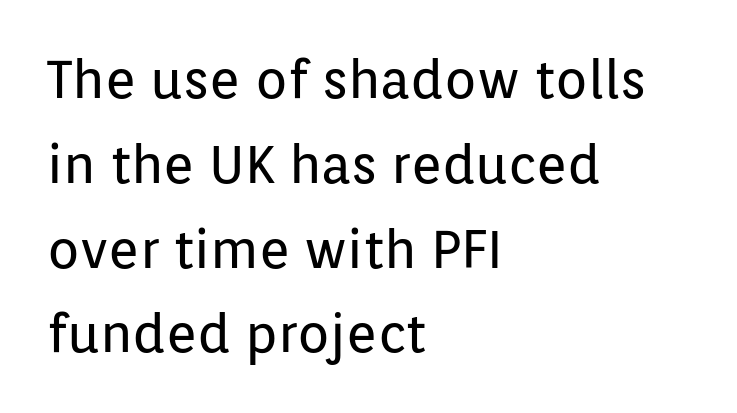
Q: Is the text bold? A: No.
Q: Is the text italic (slanted)? A: No, it is upright.
Q: Is the typeface a serif or a sans-serif typeface? A: Sans-serif.
Q: Is the text underlined? A: No.
Q: How is the paragraph aligned? A: Left-aligned.
Q: Is the spacing between letters normal or unusually wide? A: Normal.
Q: Is the spacing between lines tight, normal or loose? A: Normal.
Q: Width (condensed, normal, or wide)? A: Normal.
Q: Stroke contrast? A: Low.
Q: x-height? A: Medium.
Q: Monospaced? A: No.
